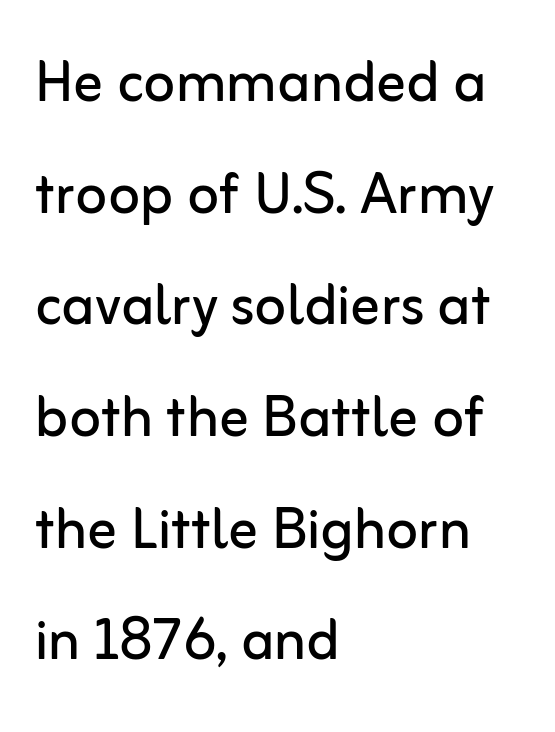
{"serif": "no", "italic": "no", "bold": "no", "weight": "regular", "width": "normal", "stroke_contrast": "low", "x_height": "medium", "monospaced": "no", "underline": "no", "align": "left", "line_spacing": "normal", "line_spacing_ratio": 1.53, "letter_spacing": "normal", "letter_spacing_em": 0.0, "glyph_px": 73}
